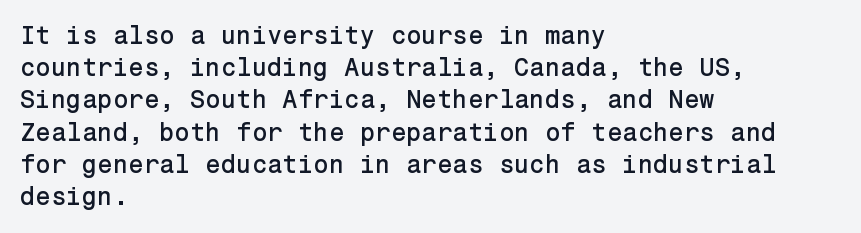
No italicization has been applied; the sample stays upright. This sample uses plain, unmodified letter spacing. Decoration check: the copy has no underline. The typesetter chose a ragged-right arrangement here. Interline gaps are of average width in this sample.
